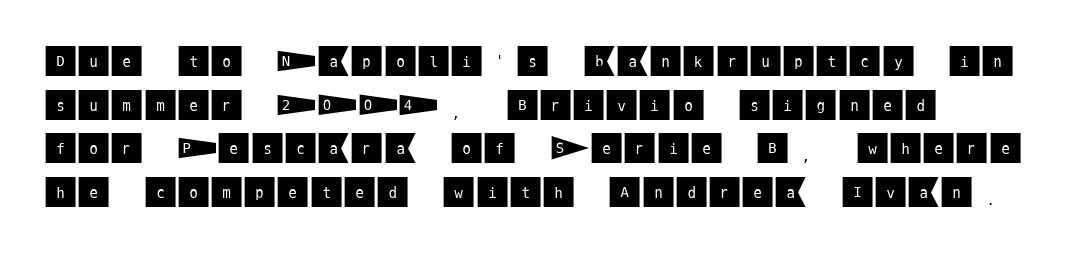
The passage shown has conventional tracking throughout. Line spacing here is normal. Letterform terminals end flat and unadorned throughout the passage. Notice how the passage keeps a crisp vertical edge on the left only. A clean baseline with only descenders dipping below it. The letters stand upright; this is a roman face.
